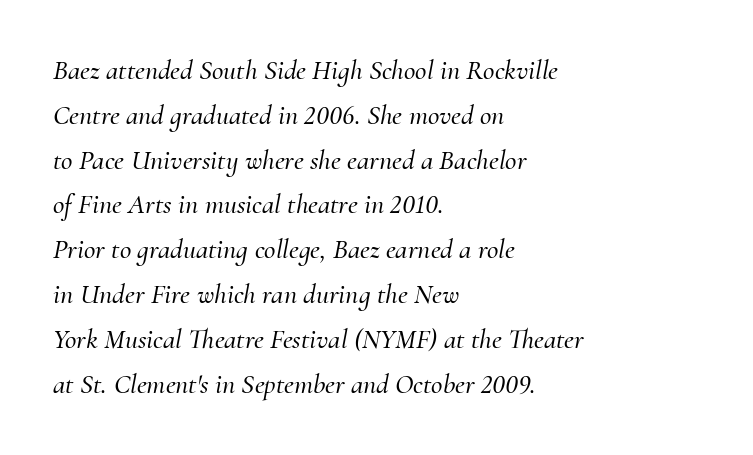
{"serif": "yes", "italic": "yes", "lean": "right", "slant_degrees": 10, "width": "normal", "stroke_contrast": "medium", "x_height": "small", "monospaced": "no", "underline": "no", "align": "left", "line_spacing": "normal", "line_spacing_ratio": 1.6, "letter_spacing": "normal", "letter_spacing_em": 0.0, "glyph_px": 28}
